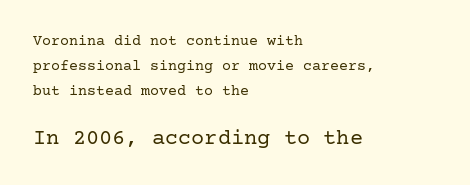
Heaviness? Minimal to ordinary, like unemphasized prose. This rendering features lettering with no underline. All the whitespace from short lines collects on the right. There is no visible air inserted between adjacent glyphs.
